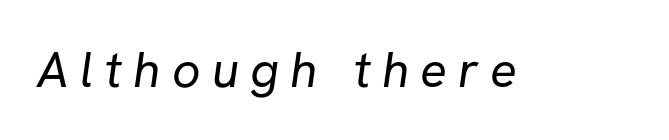
{"serif": "no", "bold": "no", "weight": "regular", "width": "normal", "stroke_contrast": "low", "x_height": "medium", "monospaced": "no", "underline": "no", "letter_spacing": "wide", "letter_spacing_em": 0.22, "glyph_px": 50}
